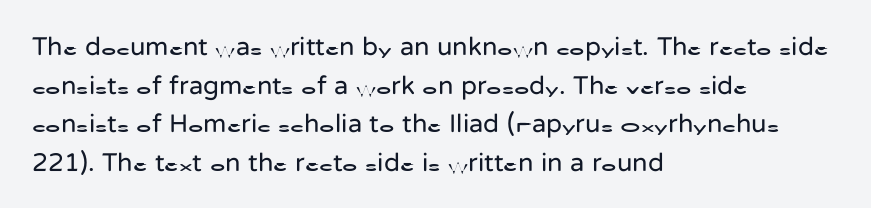
Posture: vertical. The weight tops out at a normal text grade. Words appear dense and cohesive because spacing is normal. If you drew a ruler down the left edge, every line would touch it. Line spacing here is normal. Underline: absent.
